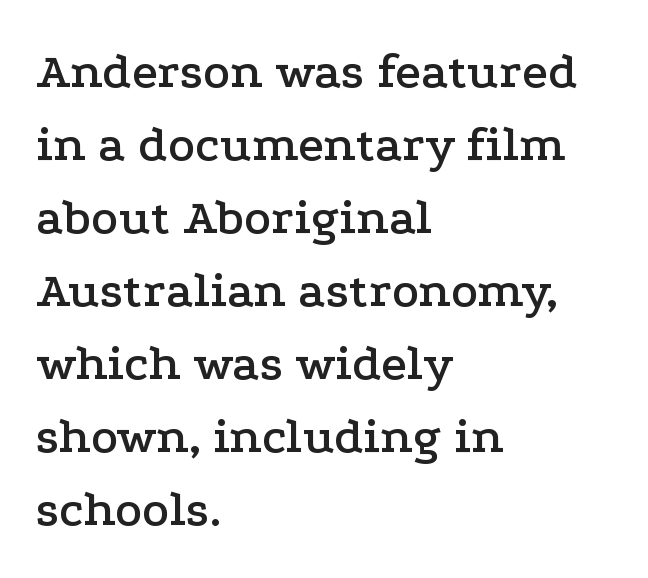
Ordinary non-slanted type is in use. Do the characters align in a grid? No, the font is proportional. The leading is moderate, giving the passage an even texture. You could call the tracking neutral — neither tight nor loose. The strip under each line holds only bare page. Caption: multi-line text, flush left, ragged right.
